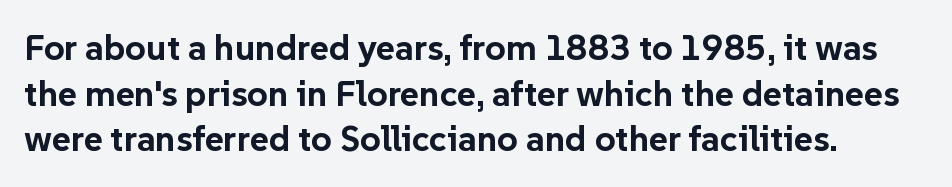
Nobody drew a line under any word here. The passage shown is typeset with a sans-serif family. In terms of posture, this sample is upright. There is no visible air inserted between adjacent glyphs. The rendering uses a moderate line-height, typical for paragraphs. Varying glyph widths throughout — classic text-font behaviour.
